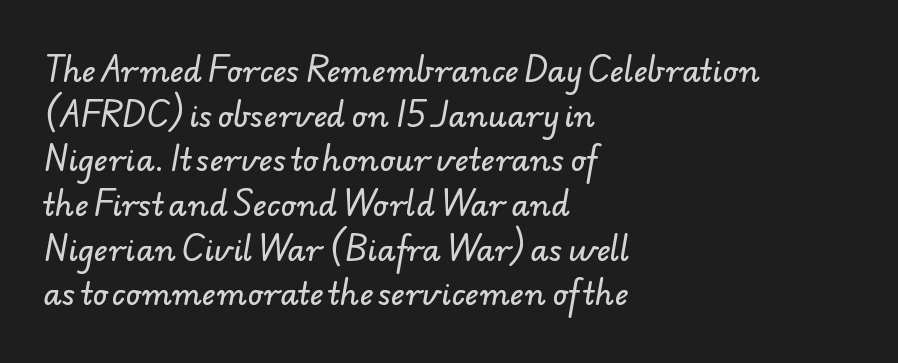
The image shows 30 px sans-serif type; set left-aligned, normal line spacing (1.49x), normal letter spacing, not underlined; low stroke contrast and a small x-height.
